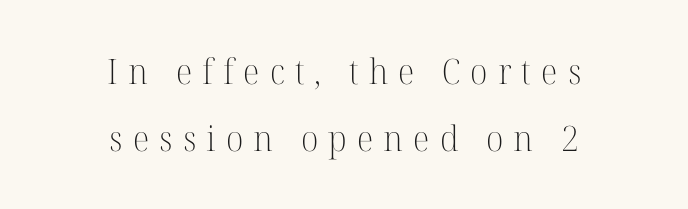
The image shows 35 px light serif type, upright; set centered, loose line spacing (1.92x), unusually wide letter spacing (+0.29 em), not underlined; high stroke contrast and a medium x-height.
